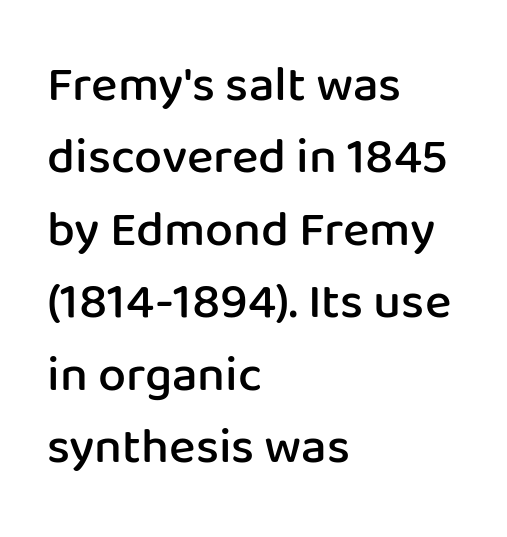
The strokes are fattened partway — semibold, not bold. In terms of posture, this sample is upright. The typesetter chose a ragged-right arrangement here. Are there feet on the stems? There aren't — it's a sans.
